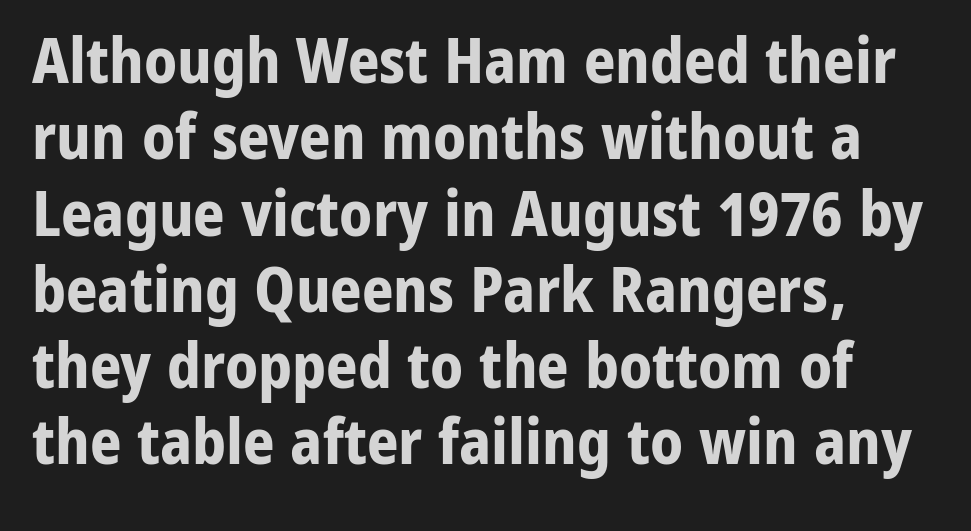
These lines are rendered in a variable-pitch font. Glance below the letters and you will spot only blank space. Is the block centered? No — it sits flush against the left margin. Summary of weight: heavy, a full bold.
